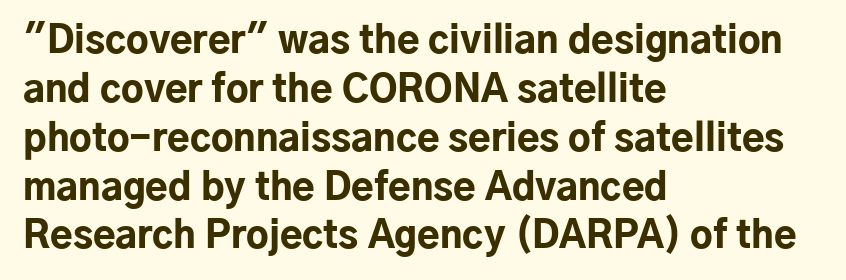
The image shows 37 px bold sans-serif type, upright; set left-aligned, normal line spacing (1.32x), normal letter spacing, not underlined; low stroke contrast and a medium x-height.
